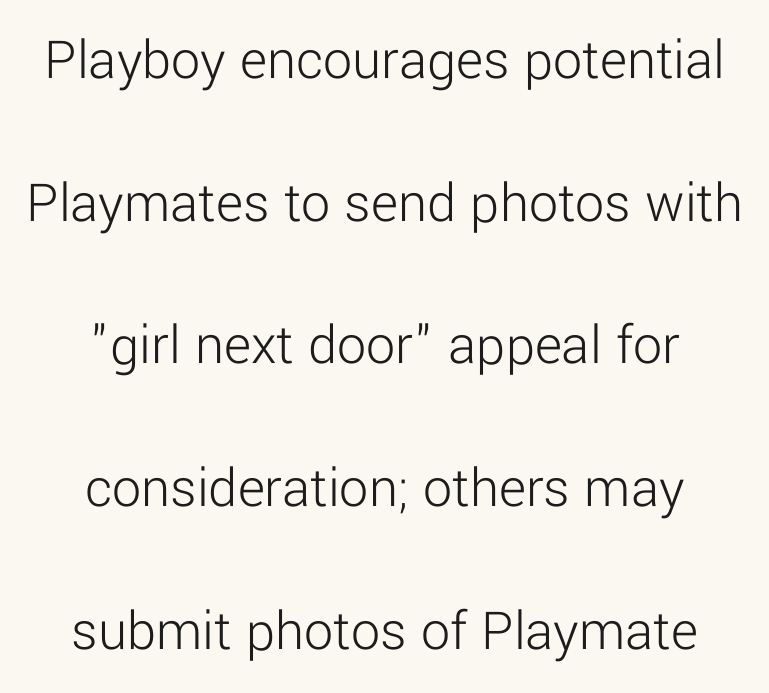
The image shows 58 px light sans-serif type, upright; set centered, loose line spacing (2.46x), normal letter spacing, not underlined; low stroke contrast and a medium x-height.
